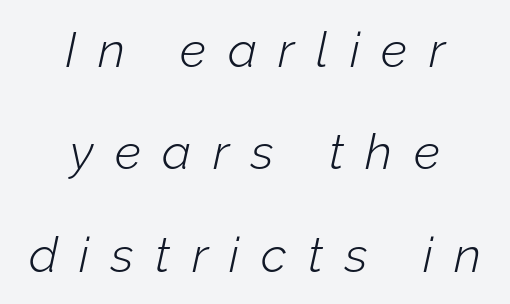
Quick note: underline off. Compared with a typical body face, this is equally light or lighter still. Each letter keeps its own natural width here, so spacing adapts to shape. This sample uses expanded letter spacing, leaving extra air between glyphs.
